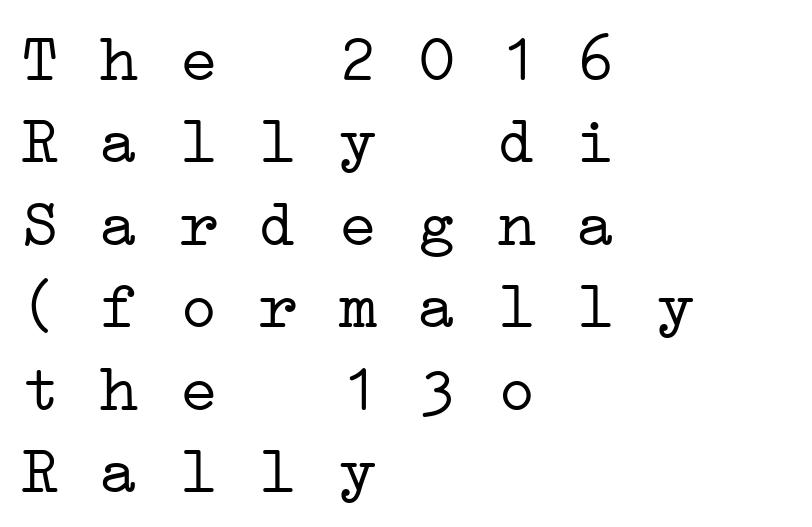
One glance says typical: line gaps are just what's usual. Layout note: lines flush left. The letters look calm and open, with moderate or lighter stems. Each letter's strokes conclude with small projecting serifs. Has an underline been added? It has not. Students, note that the glyphs here touch the page at normal intervals.
